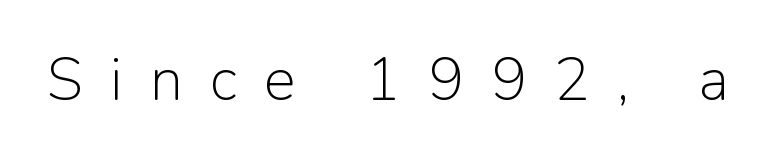
Q: Is the text bold? A: No.
Q: Is the text italic (slanted)? A: No, it is upright.
Q: Is the typeface a serif or a sans-serif typeface? A: Sans-serif.
Q: Is the text underlined? A: No.
Q: Is the spacing between letters normal or unusually wide? A: Unusually wide.
Q: Width (condensed, normal, or wide)? A: Normal.
Q: Stroke contrast? A: Low.
Q: x-height? A: Medium.
Q: Monospaced? A: No.
